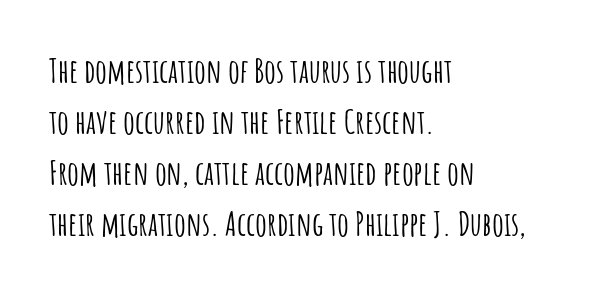
Q: Is the text italic (slanted)? A: No, it is upright.
Q: Is the typeface a serif or a sans-serif typeface? A: Sans-serif.
Q: Is the text underlined? A: No.
Q: How is the paragraph aligned? A: Left-aligned.
Q: Is the spacing between letters normal or unusually wide? A: Normal.
Q: Is the spacing between lines tight, normal or loose? A: Normal.
Q: Width (condensed, normal, or wide)? A: Condensed.
Q: Stroke contrast? A: Low.
Q: x-height? A: Large.
Q: Monospaced? A: No.
